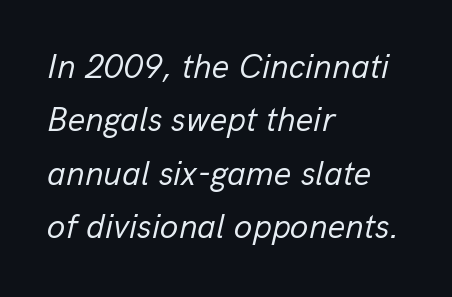
The image shows 34 px regular-weight type, italic (leaning right); set left-aligned, normal line spacing (1.57x), normal letter spacing, not underlined; low stroke contrast and a medium x-height.
